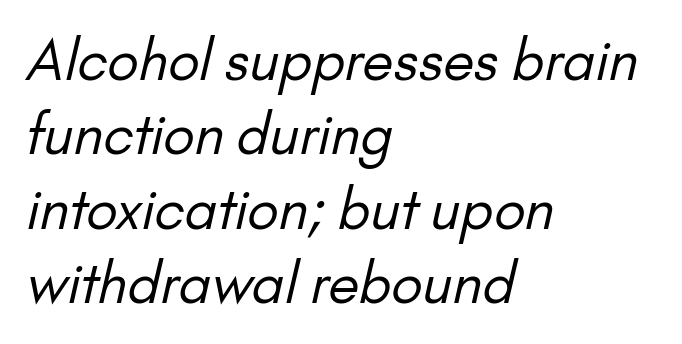
The image shows 56 px regular-weight sans-serif type; set left-aligned, normal line spacing (1.33x), normal letter spacing, not underlined; low stroke contrast and a small x-height.
